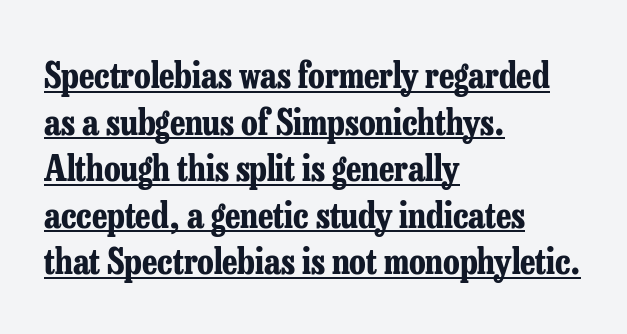
Baseline-to-baseline distance is the conventional proportion of letter height. I'd describe the lettering as bold — thick and assertive. Default kerning and tracking; the words read as compact shapes. Line beginnings align vertically; line endings do not.
